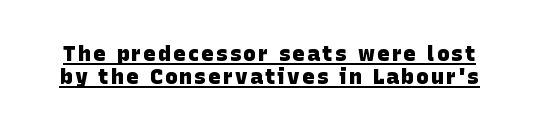
Q: Is the text bold? A: Yes.
Q: Is the text underlined? A: Yes.
Q: Is the spacing between lines tight, normal or loose? A: Tight.
